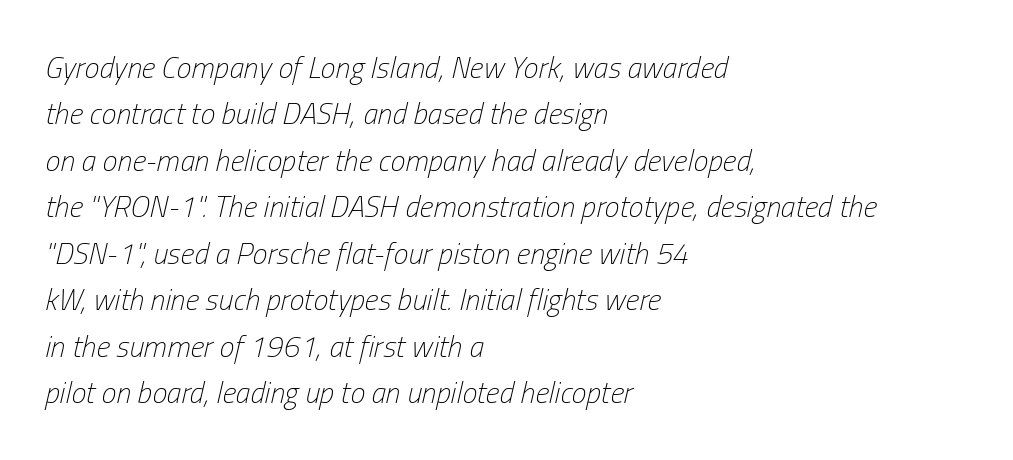
The image shows 30 px light, condensed type, italic (leaning right); set left-aligned, normal line spacing (1.55x), normal letter spacing, not underlined; low stroke contrast and a medium x-height.
